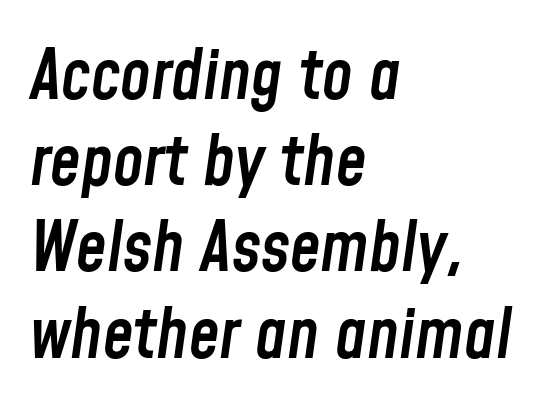
{"italic": "yes", "lean": "right", "slant_degrees": 8, "bold": "semi", "weight": "semibold", "width": "condensed", "stroke_contrast": "low", "x_height": "medium", "monospaced": "no", "underline": "no", "align": "left", "line_spacing": "normal", "line_spacing_ratio": 1.25, "letter_spacing": "normal", "letter_spacing_em": 0.0, "glyph_px": 69}
